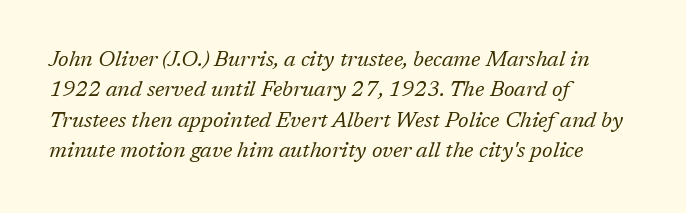
{"italic": "yes", "lean": "right", "slant_degrees": 17, "bold": "no", "underline": "no", "align": "left", "line_spacing": "normal", "line_spacing_ratio": 1.38, "letter_spacing": "normal", "letter_spacing_em": 0.0, "glyph_px": 22}
